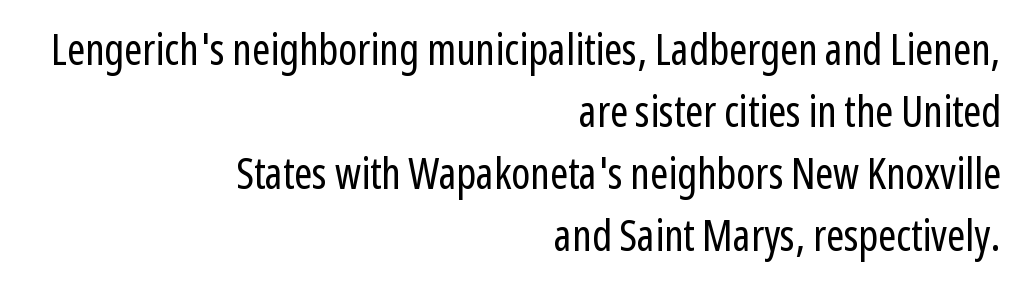
{"serif": "no", "italic": "no", "bold": "no", "weight": "regular", "width": "condensed", "stroke_contrast": "low", "x_height": "medium", "monospaced": "no", "underline": "no", "align": "right", "line_spacing": "normal", "line_spacing_ratio": 1.44, "letter_spacing": "normal", "letter_spacing_em": 0.0, "glyph_px": 43}
